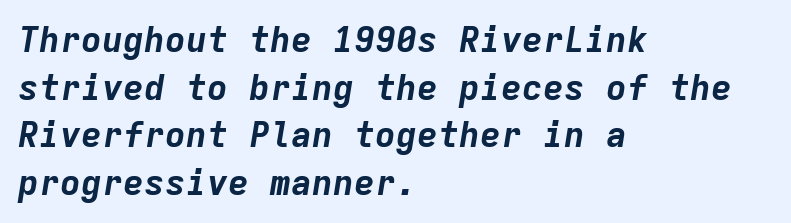
Q: Is the text bold? A: Yes.
Q: Is the text italic (slanted)? A: Yes, it leans right by about 9 degrees.
Q: Is the text underlined? A: No.
Q: How is the paragraph aligned? A: Left-aligned.
Q: Is the spacing between letters normal or unusually wide? A: Normal.
Q: Is the spacing between lines tight, normal or loose? A: Normal.
Q: Width (condensed, normal, or wide)? A: Normal.
Q: Stroke contrast? A: Low.
Q: x-height? A: Medium.
Q: Monospaced? A: Yes.
